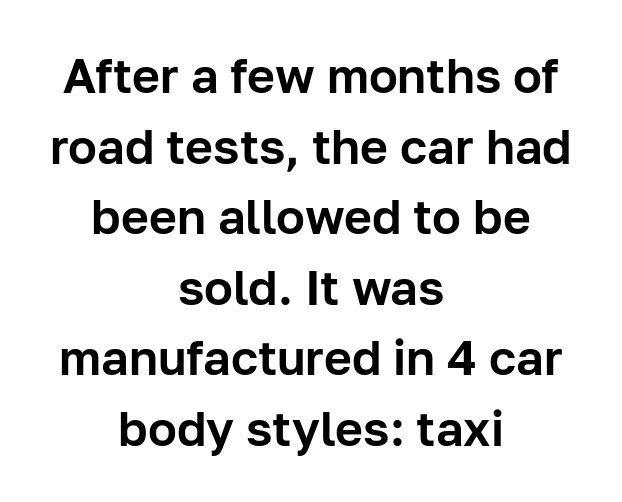
Q: Is the text italic (slanted)? A: No, it is upright.
Q: Is the typeface a serif or a sans-serif typeface? A: Sans-serif.
Q: Is the text underlined? A: No.
Q: How is the paragraph aligned? A: Centered.
Q: Is the spacing between letters normal or unusually wide? A: Normal.
Q: Is the spacing between lines tight, normal or loose? A: Normal.
Q: Width (condensed, normal, or wide)? A: Normal.
Q: Stroke contrast? A: Low.
Q: x-height? A: Medium.
Q: Monospaced? A: No.
